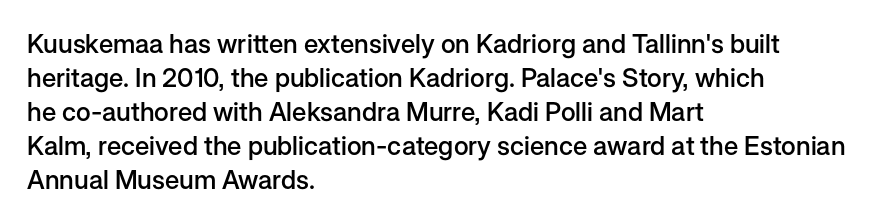
Q: Is the text bold? A: Semi-bold.
Q: Is the text italic (slanted)? A: No, it is upright.
Q: Is the text underlined? A: No.
Q: How is the paragraph aligned? A: Left-aligned.
Q: Is the spacing between letters normal or unusually wide? A: Normal.
Q: Is the spacing between lines tight, normal or loose? A: Normal.
